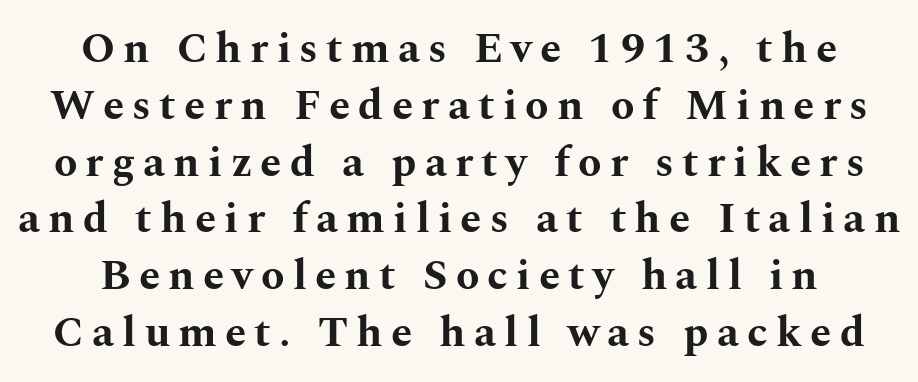
The image shows 43 px bold, wide serif type, upright; set normal line spacing (1.32x), not underlined; medium stroke contrast and a medium x-height.
